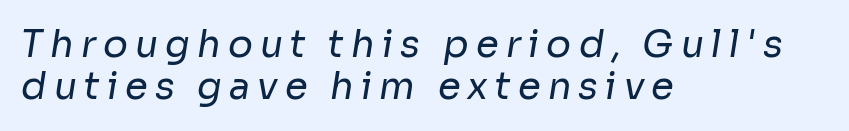
{"serif": "no", "bold": "no", "weight": "regular", "width": "normal", "stroke_contrast": "low", "x_height": "medium", "monospaced": "no", "underline": "no", "align": "left", "line_spacing": "tight", "line_spacing_ratio": 1.13, "glyph_px": 37}
